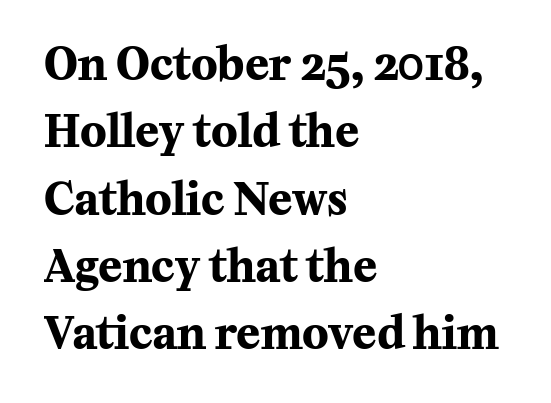
{"serif": "yes", "italic": "no", "bold": "yes", "weight": "bold", "width": "normal", "stroke_contrast": "medium", "x_height": "medium", "monospaced": "no", "underline": "no", "align": "left", "line_spacing": "normal", "line_spacing_ratio": 1.53, "letter_spacing": "normal", "letter_spacing_em": 0.0, "glyph_px": 44}
